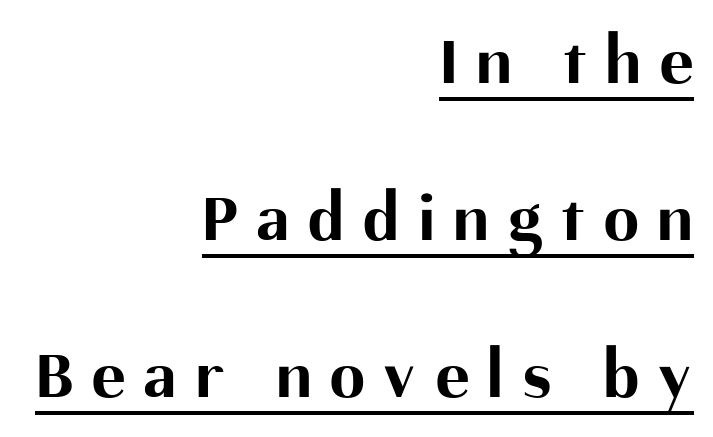
{"serif": "no", "italic": "no", "bold": "yes", "weight": "bold", "width": "normal", "stroke_contrast": "medium", "x_height": "medium", "monospaced": "no", "underline": "yes", "align": "right", "line_spacing": "loose", "line_spacing_ratio": 2.21, "letter_spacing": "wide", "letter_spacing_em": 0.26, "glyph_px": 71}
